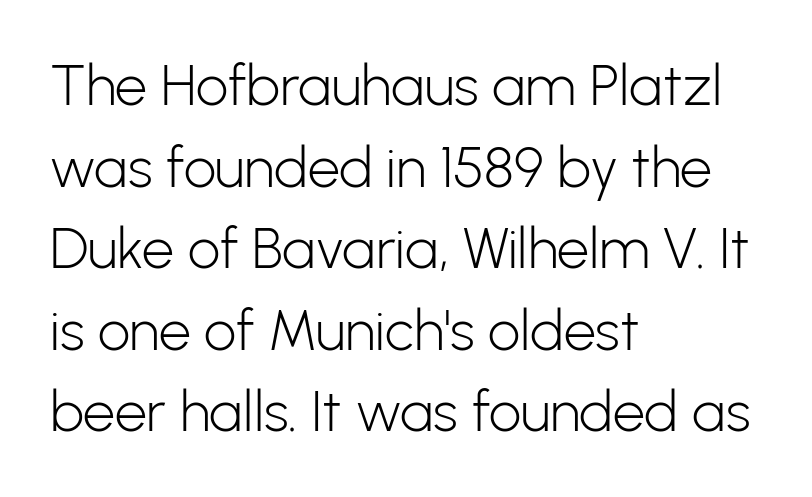
A typesetter would call this leading conventional body-copy spacing. Horizontally, the lines are justified to the leading edge only. The passage shown has conventional tracking throughout. Is this a fixed-width face? No — the glyphs have proportional, varying widths.
